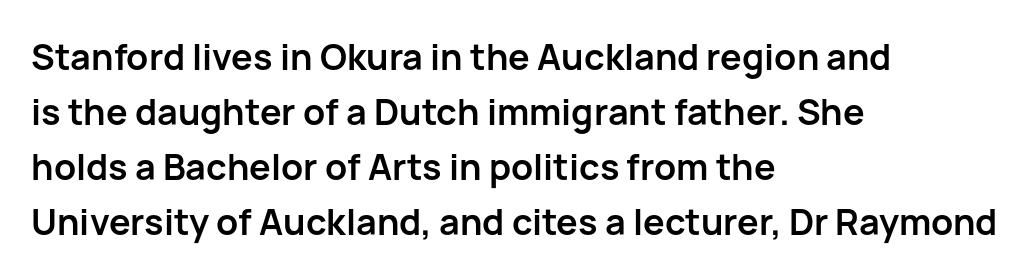
Q: Is the text bold? A: Yes.
Q: Is the text italic (slanted)? A: No, it is upright.
Q: Is the typeface a serif or a sans-serif typeface? A: Sans-serif.
Q: Is the text underlined? A: No.
Q: How is the paragraph aligned? A: Left-aligned.
Q: Is the spacing between letters normal or unusually wide? A: Normal.
Q: Is the spacing between lines tight, normal or loose? A: Normal.
Q: Width (condensed, normal, or wide)? A: Normal.
Q: Stroke contrast? A: Low.
Q: x-height? A: Medium.
Q: Monospaced? A: No.
